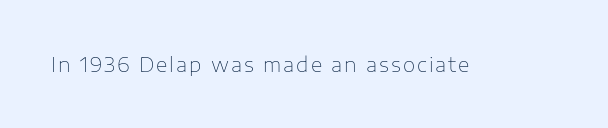
The image shows 20 px text type, upright; set not underlined.
